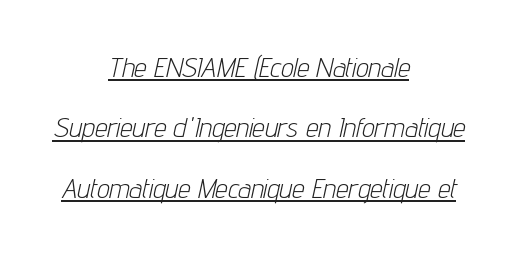
Q: Is the text bold? A: No.
Q: Is the text italic (slanted)? A: Yes, it leans right by about 12 degrees.
Q: Is the text underlined? A: Yes.
Q: How is the paragraph aligned? A: Centered.
Q: Is the spacing between letters normal or unusually wide? A: Normal.
Q: Is the spacing between lines tight, normal or loose? A: Loose.
Q: Width (condensed, normal, or wide)? A: Condensed.
Q: Stroke contrast? A: Low.
Q: x-height? A: Medium.
Q: Monospaced? A: No.
